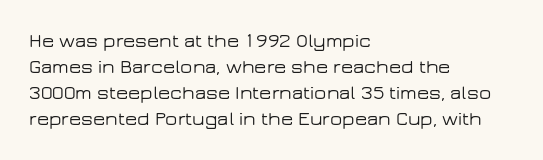
The image shows 20 px text type, upright; set left-aligned, normal line spacing (1.3x), normal letter spacing, not underlined.
